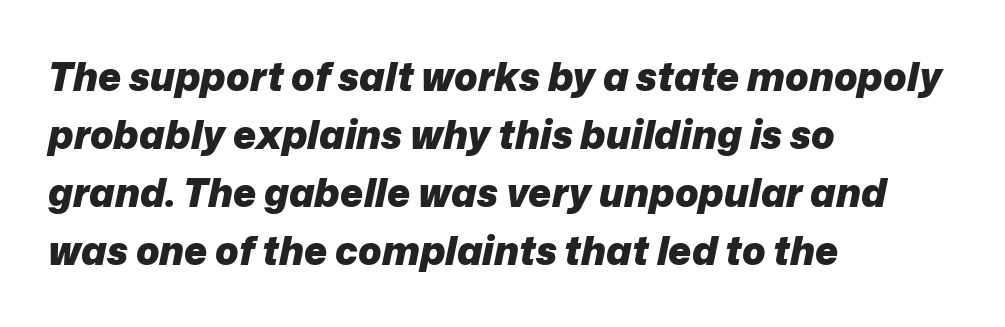
Q: Is the text bold? A: Yes.
Q: Is the text italic (slanted)? A: Yes, it leans right by about 12 degrees.
Q: Is the text underlined? A: No.
Q: How is the paragraph aligned? A: Left-aligned.
Q: Is the spacing between letters normal or unusually wide? A: Normal.
Q: Is the spacing between lines tight, normal or loose? A: Normal.
Q: Width (condensed, normal, or wide)? A: Normal.
Q: Stroke contrast? A: Low.
Q: x-height? A: Medium.
Q: Monospaced? A: No.
